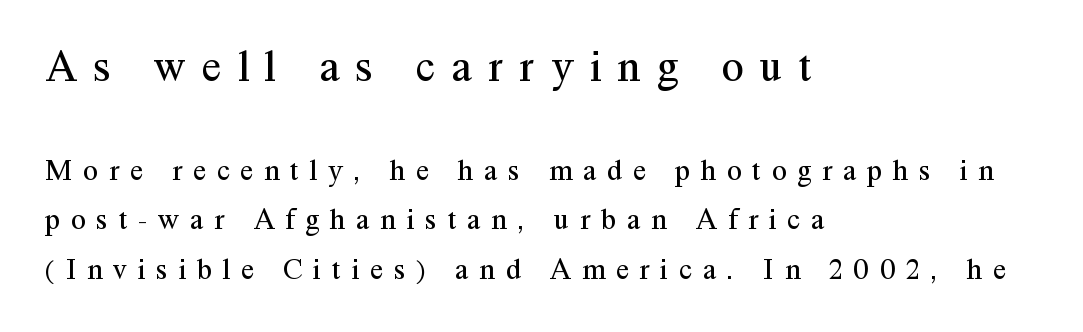
Q: Is the text bold? A: No.
Q: Is the text italic (slanted)? A: No, it is upright.
Q: Is the typeface a serif or a sans-serif typeface? A: Serif.
Q: Is the text underlined? A: No.
Q: How is the paragraph aligned? A: Left-aligned.
Q: Is the spacing between letters normal or unusually wide? A: Unusually wide.
Q: Is the spacing between lines tight, normal or loose? A: Normal.
Q: Which block of text is set in a larger size, the first (top) or the second (bottom)? A: The first (top) one.
Q: Width (condensed, normal, or wide)? A: Normal.
Q: Stroke contrast? A: Medium.
Q: x-height? A: Medium.
Q: Monospaced? A: No.
